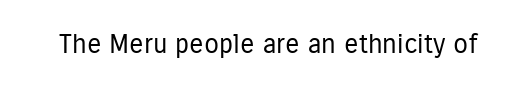
Q: Is the text bold? A: No.
Q: Is the text italic (slanted)? A: No, it is upright.
Q: Is the text underlined? A: No.
Q: Is the spacing between letters normal or unusually wide? A: Normal.
